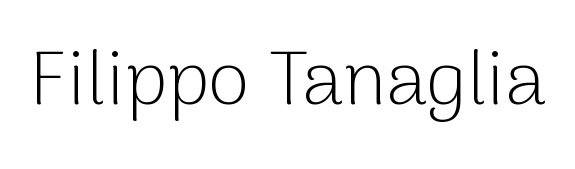
The image shows 76 px light sans-serif type, upright; set normal letter spacing, not underlined; low stroke contrast and a medium x-height.
